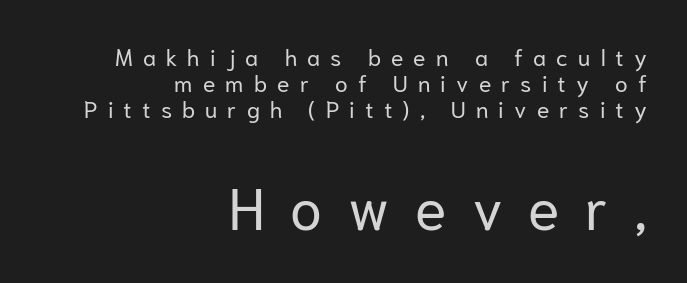
The image shows 58 px regular-weight sans-serif type, upright; set right-aligned, tight line spacing (1.14x), unusually wide letter spacing (+0.44 em), not underlined; the second (bottom) block is 2.52x larger; low stroke contrast and a medium x-height.
